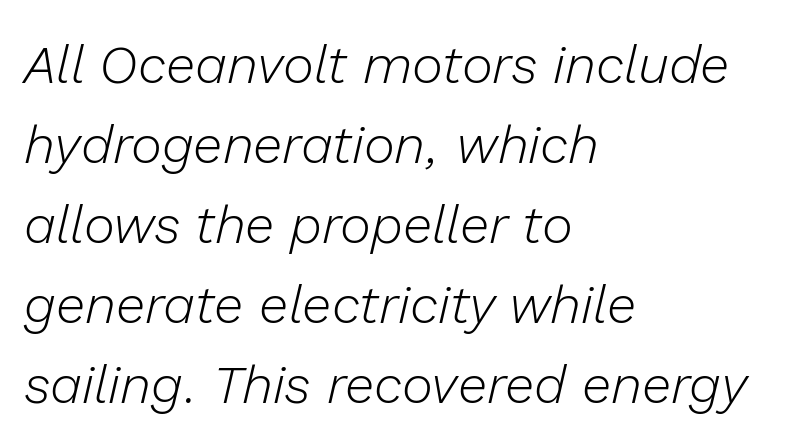
Q: Is the text bold? A: No.
Q: Is the text italic (slanted)? A: Yes, it leans right by about 13 degrees.
Q: Is the text underlined? A: No.
Q: How is the paragraph aligned? A: Left-aligned.
Q: Is the spacing between letters normal or unusually wide? A: Normal.
Q: Is the spacing between lines tight, normal or loose? A: Normal.
Q: Width (condensed, normal, or wide)? A: Normal.
Q: Stroke contrast? A: Low.
Q: x-height? A: Medium.
Q: Monospaced? A: No.
